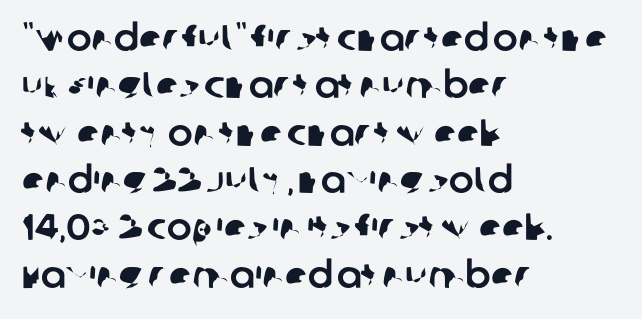
The type family on display is of the sans-serif kind. Inter-character spacing is left at the font's built-in metrics. Is there much room between lines? A standard amount, neither cramped nor airy. Each letter keeps its own natural width here, so spacing adapts to shape. The area under the type is left untouched. Is the block centered? No — it sits flush against the left margin.
